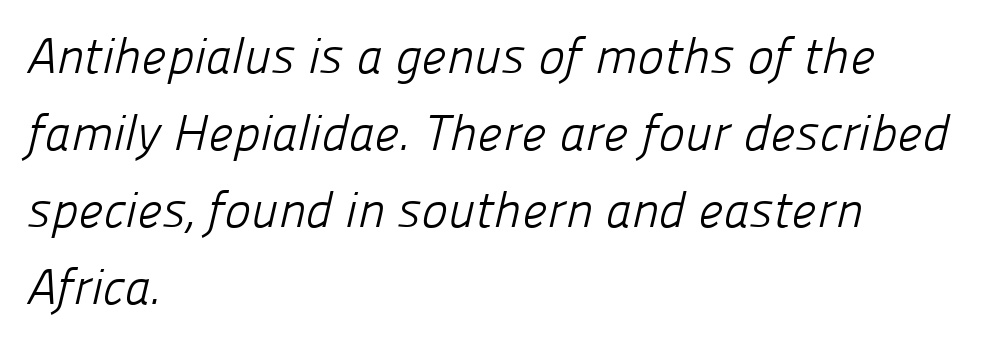
The image shows 50 px light sans-serif type; set left-aligned, normal line spacing (1.54x), normal letter spacing, not underlined; low stroke contrast and a medium x-height.
